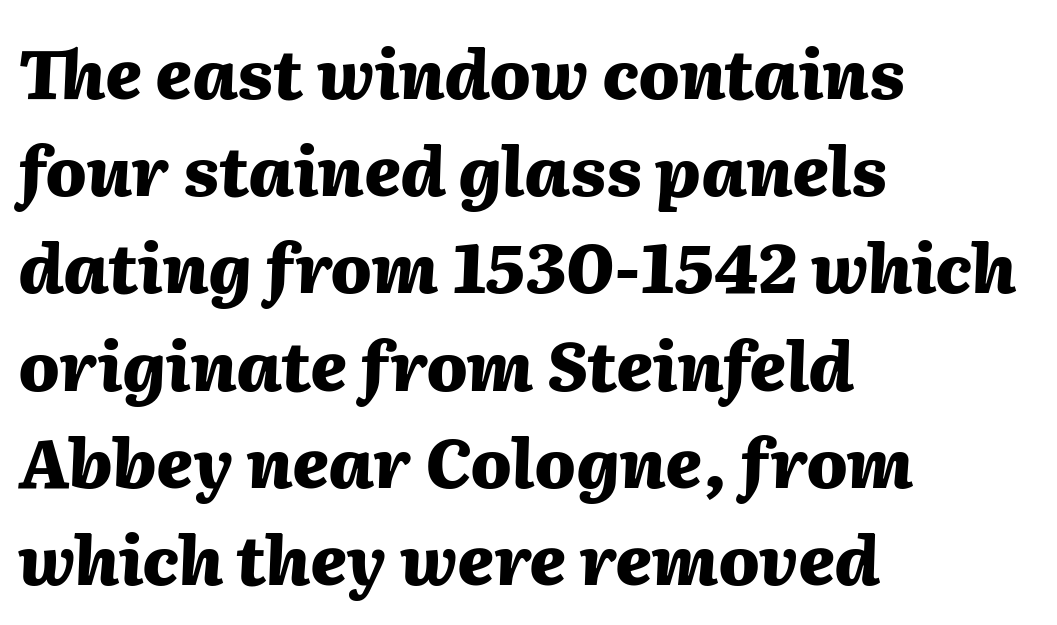
{"italic": "yes", "lean": "right", "slant_degrees": 2, "bold": "yes", "weight": "heavy", "width": "normal", "stroke_contrast": "medium", "x_height": "medium", "monospaced": "no", "underline": "no", "align": "left", "line_spacing": "normal", "line_spacing_ratio": 1.43, "letter_spacing": "normal", "letter_spacing_em": 0.0, "glyph_px": 68}
